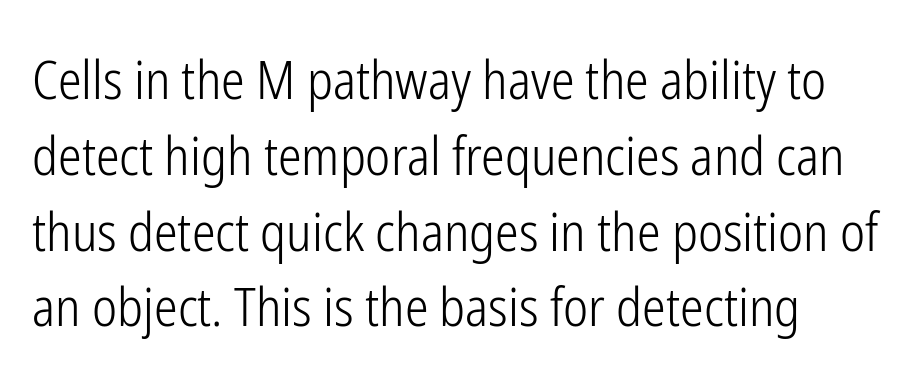
The image shows 53 px light, condensed sans-serif type, upright; set normal line spacing (1.43x), normal letter spacing, not underlined; low stroke contrast and a medium x-height.
